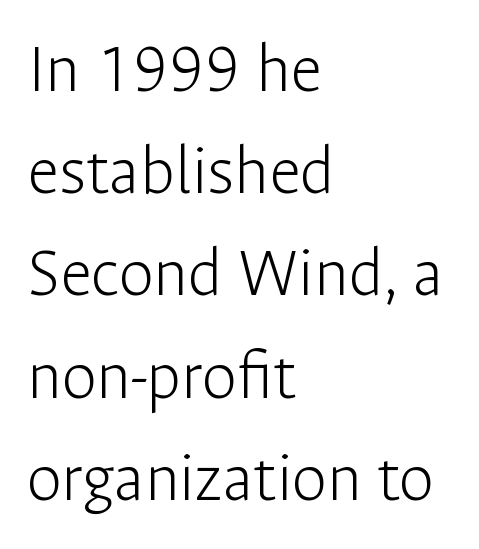
Q: Is the text bold? A: No.
Q: Is the text italic (slanted)? A: No, it is upright.
Q: Is the typeface a serif or a sans-serif typeface? A: Sans-serif.
Q: Is the text underlined? A: No.
Q: How is the paragraph aligned? A: Left-aligned.
Q: Is the spacing between letters normal or unusually wide? A: Normal.
Q: Is the spacing between lines tight, normal or loose? A: Normal.
Q: Width (condensed, normal, or wide)? A: Normal.
Q: Stroke contrast? A: Low.
Q: x-height? A: Medium.
Q: Monospaced? A: No.
